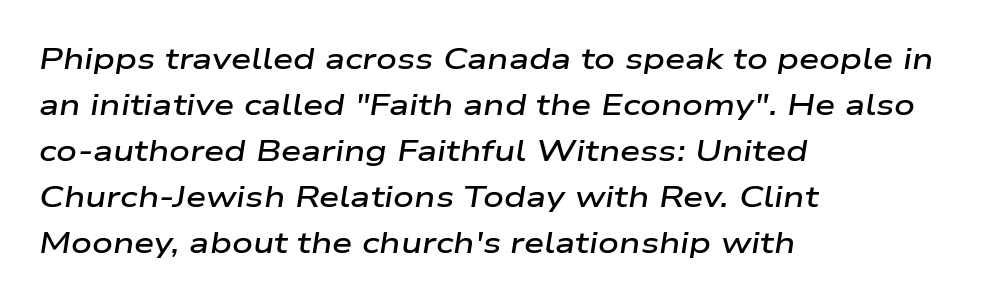
Q: Is the text bold? A: Semi-bold.
Q: Is the text italic (slanted)? A: Yes, it leans right by about 9 degrees.
Q: Is the text underlined? A: No.
Q: How is the paragraph aligned? A: Left-aligned.
Q: Is the spacing between letters normal or unusually wide? A: Normal.
Q: Is the spacing between lines tight, normal or loose? A: Normal.
Q: Width (condensed, normal, or wide)? A: Wide.
Q: Stroke contrast? A: Low.
Q: x-height? A: Medium.
Q: Monospaced? A: No.
